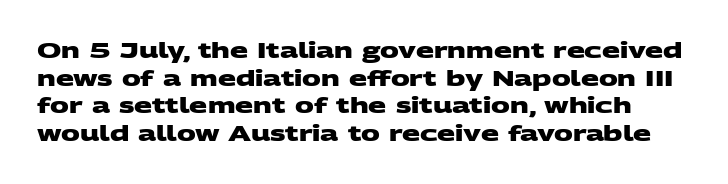
Q: Is the text bold? A: Yes.
Q: Is the text underlined? A: No.
Q: Is the spacing between letters normal or unusually wide? A: Normal.
Q: Is the spacing between lines tight, normal or loose? A: Normal.
